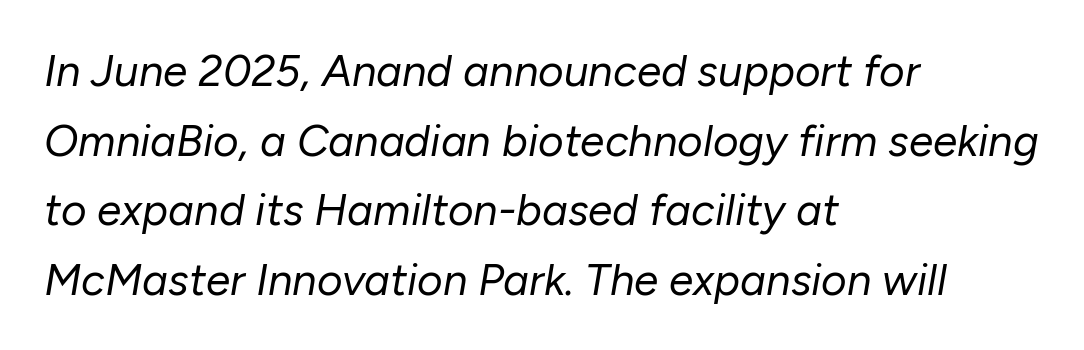
{"italic": "yes", "lean": "right", "slant_degrees": 10, "bold": "no", "weight": "regular", "width": "normal", "stroke_contrast": "low", "x_height": "medium", "monospaced": "no", "underline": "no", "align": "left", "line_spacing": "normal", "line_spacing_ratio": 1.58, "letter_spacing": "normal", "letter_spacing_em": 0.0, "glyph_px": 44}
